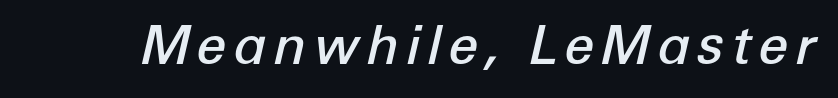
The image shows 54 px semibold type, italic (leaning right); set not underlined; low stroke contrast and a medium x-height.
